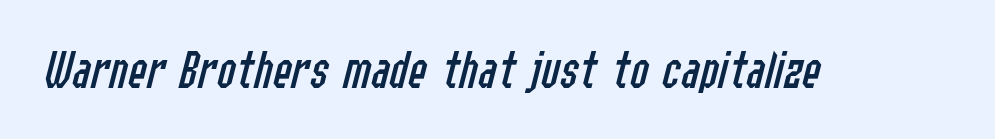
Q: Is the text bold? A: No.
Q: Is the text italic (slanted)? A: Yes, it leans right by about 14 degrees.
Q: Is the text underlined? A: No.
Q: Is the spacing between letters normal or unusually wide? A: Normal.
Q: Width (condensed, normal, or wide)? A: Condensed.
Q: Stroke contrast? A: Low.
Q: x-height? A: Medium.
Q: Monospaced? A: No.
